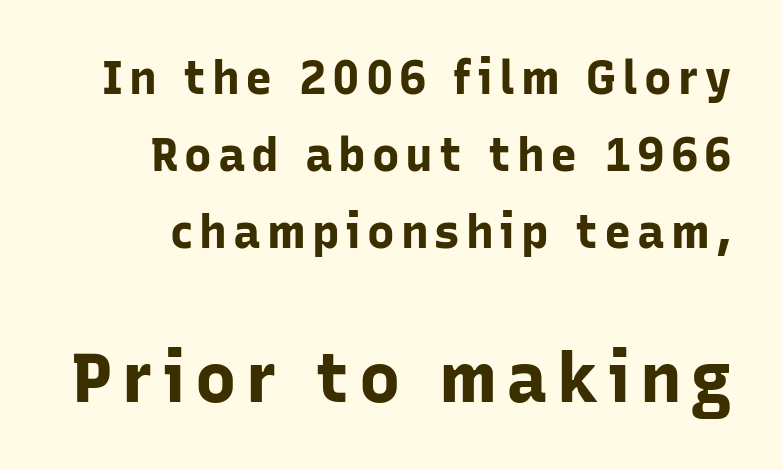
Heavy-handed strokes throughout: this text is bold. Nope, not italic — everything's standing straight. The face used here is proportionally spaced, like ordinary book or web type. Has an underline been added? It has not. Leading: standard. This rendering employs a face without finishing strokes, i.e., a sans-serif.
